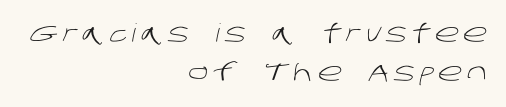
The image shows 25 px text type; set right-aligned, normal line spacing (1.58x), not underlined.
